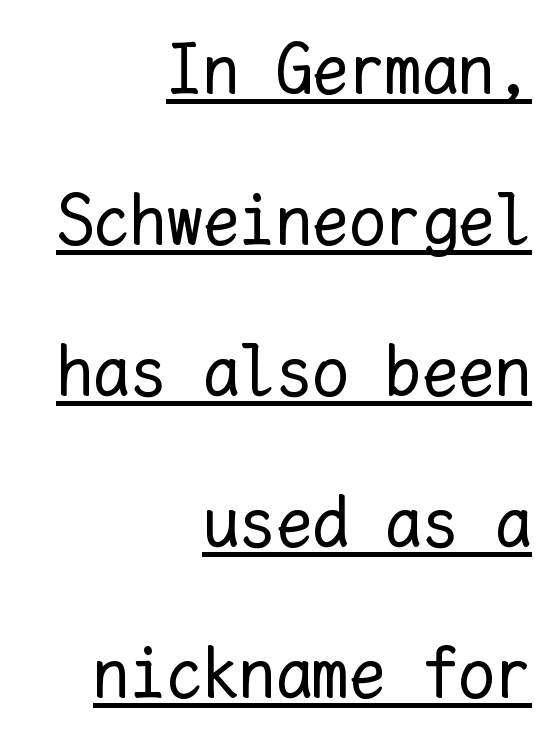
Line ends are locked; line starts wander. Inter-character spacing is left at the font's built-in metrics. Stroke mass is kept to a normal reading level or below. The rendering uses typewriter-style spacing with identical character cells. Is there an underline? Yes — a line sits under the letters.
